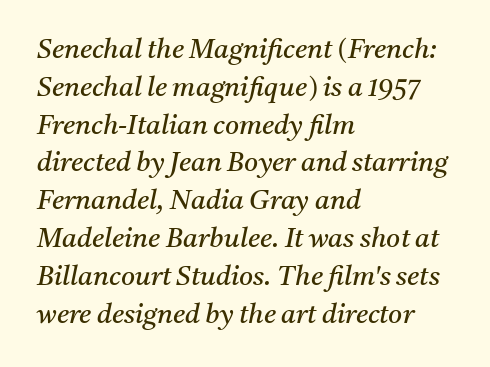
The image shows 27 px text type, italic (leaning right); set left-aligned, normal line spacing (1.4x), normal letter spacing, not underlined.
